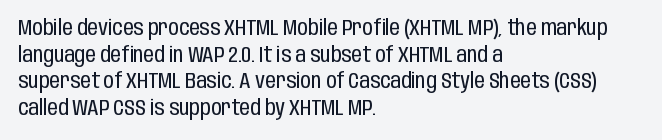
{"italic": "no", "bold": "no", "underline": "no", "align": "left", "line_spacing": "normal", "line_spacing_ratio": 1.27, "letter_spacing": "normal", "letter_spacing_em": 0.0, "glyph_px": 21}
